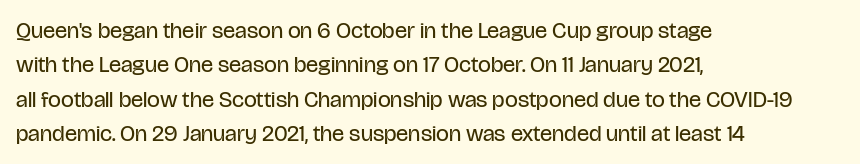
The image shows 23 px text type, upright; set left-aligned, normal line spacing (1.49x), normal letter spacing, not underlined.
